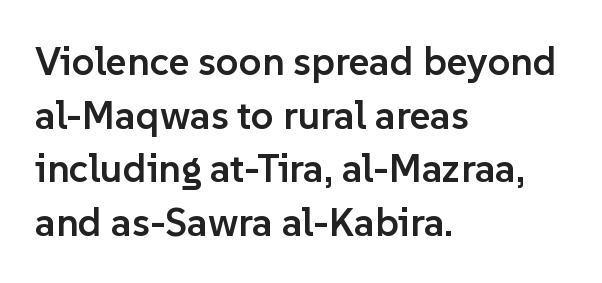
{"serif": "no", "italic": "no", "bold": "semi", "weight": "semibold", "width": "normal", "stroke_contrast": "low", "x_height": "medium", "monospaced": "no", "underline": "no", "align": "left", "line_spacing": "normal", "line_spacing_ratio": 1.34, "letter_spacing": "normal", "letter_spacing_em": 0.0, "glyph_px": 40}
